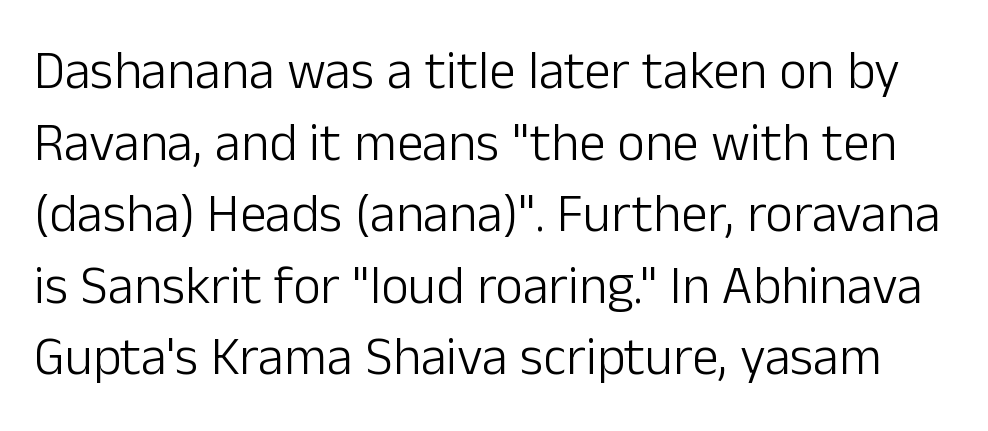
{"serif": "no", "italic": "no", "bold": "no", "weight": "light", "width": "normal", "stroke_contrast": "low", "x_height": "medium", "monospaced": "no", "underline": "no", "line_spacing": "normal", "line_spacing_ratio": 1.35, "letter_spacing": "normal", "letter_spacing_em": 0.0, "glyph_px": 53}
